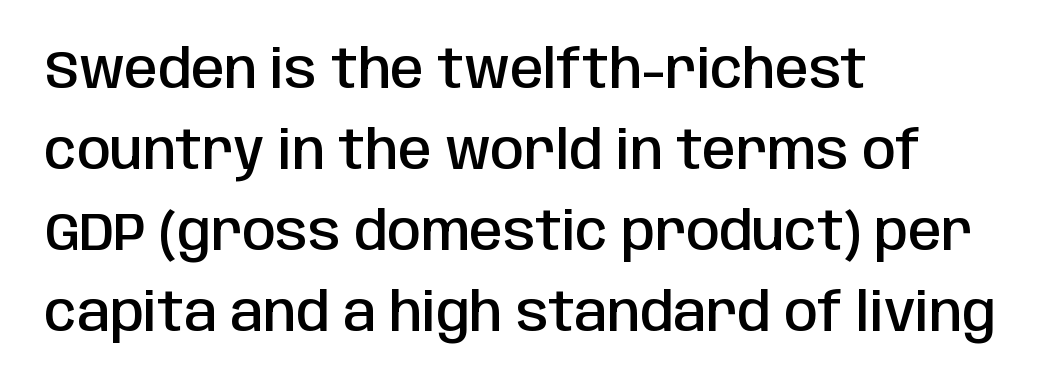
In terms of letterform style, serifs are entirely absent. Regarding leading, the lines here are spaced in the standard way. This sample uses plain, unmodified letter spacing. The space directly below the letters is spotless. A somewhat darkened texture: the type is semibold rather than bold.
